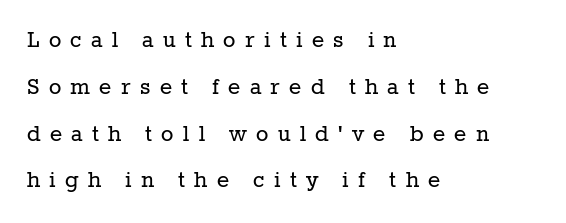
{"italic": "no", "bold": "no", "underline": "no", "align": "left", "line_spacing_ratio": 1.8, "letter_spacing": "wide", "letter_spacing_em": 0.36, "glyph_px": 26}
